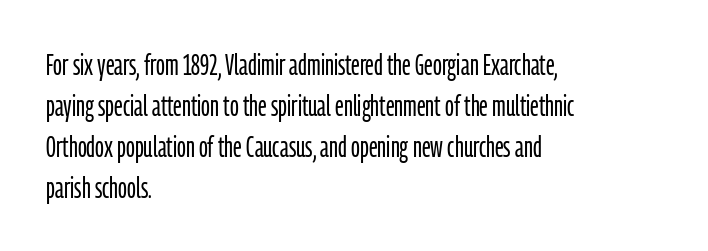
Q: Is the text bold? A: No.
Q: Is the text italic (slanted)? A: No, it is upright.
Q: Is the typeface a serif or a sans-serif typeface? A: Sans-serif.
Q: Is the text underlined? A: No.
Q: How is the paragraph aligned? A: Left-aligned.
Q: Is the spacing between letters normal or unusually wide? A: Normal.
Q: Is the spacing between lines tight, normal or loose? A: Normal.
Q: Width (condensed, normal, or wide)? A: Condensed.
Q: Stroke contrast? A: Low.
Q: x-height? A: Medium.
Q: Monospaced? A: No.
